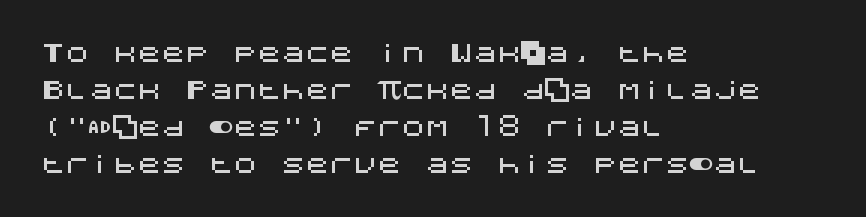
{"italic": "no", "underline": "no", "align": "left", "line_spacing": "normal", "line_spacing_ratio": 1.54, "letter_spacing": "normal", "letter_spacing_em": 0.0, "glyph_px": 24}
